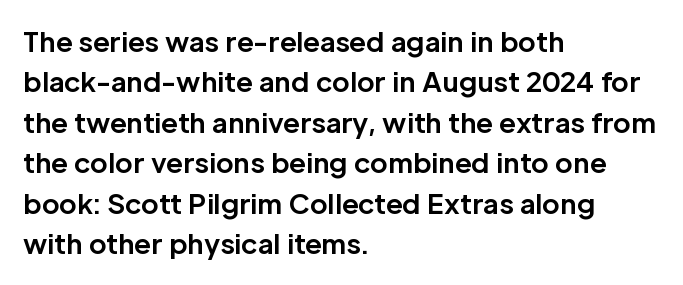
{"italic": "no", "bold": "yes", "underline": "no", "align": "left", "line_spacing": "normal", "line_spacing_ratio": 1.5, "letter_spacing": "normal", "letter_spacing_em": 0.0, "glyph_px": 27}
